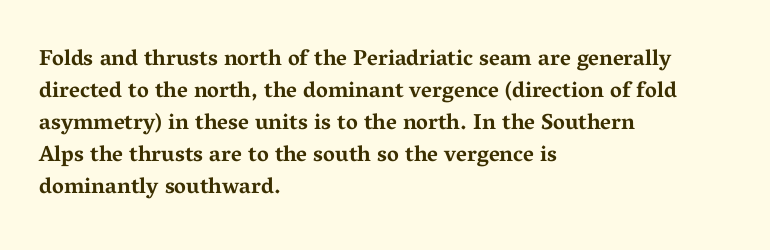
Q: Is the text bold? A: Yes.
Q: Is the text italic (slanted)? A: No, it is upright.
Q: Is the text underlined? A: No.
Q: How is the paragraph aligned? A: Left-aligned.
Q: Is the spacing between letters normal or unusually wide? A: Normal.
Q: Is the spacing between lines tight, normal or loose? A: Normal.
